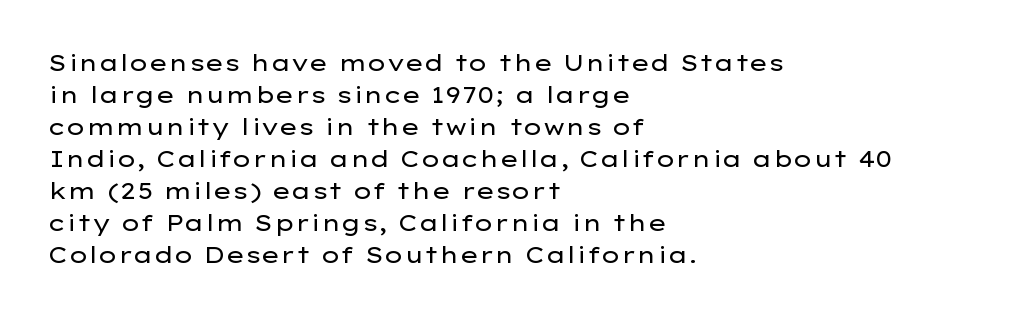
Q: Is the text bold? A: No.
Q: Is the text italic (slanted)? A: No, it is upright.
Q: Is the text underlined? A: No.
Q: How is the paragraph aligned? A: Left-aligned.
Q: Is the spacing between letters normal or unusually wide? A: Normal.
Q: Is the spacing between lines tight, normal or loose? A: Normal.
